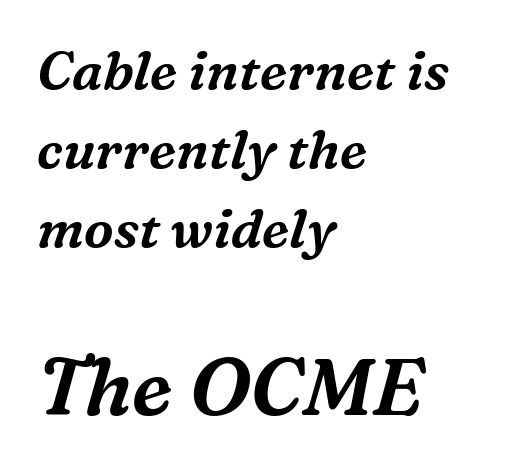
Q: Is the text italic (slanted)? A: Yes, it leans right by about 16 degrees.
Q: Is the typeface a serif or a sans-serif typeface? A: Serif.
Q: Is the text underlined? A: No.
Q: How is the paragraph aligned? A: Left-aligned.
Q: Is the spacing between letters normal or unusually wide? A: Normal.
Q: Is the spacing between lines tight, normal or loose? A: Normal.
Q: Which block of text is set in a larger size, the first (top) or the second (bottom)? A: The second (bottom) one.
Q: Width (condensed, normal, or wide)? A: Normal.
Q: Stroke contrast? A: Medium.
Q: x-height? A: Medium.
Q: Monospaced? A: No.
